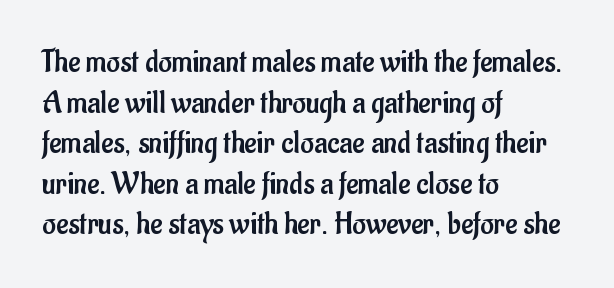
Q: Is the text bold? A: No.
Q: Is the text italic (slanted)? A: No, it is upright.
Q: Is the typeface a serif or a sans-serif typeface? A: Sans-serif.
Q: Is the text underlined? A: No.
Q: How is the paragraph aligned? A: Left-aligned.
Q: Is the spacing between letters normal or unusually wide? A: Normal.
Q: Width (condensed, normal, or wide)? A: Condensed.
Q: Stroke contrast? A: Low.
Q: x-height? A: Small.
Q: Monospaced? A: No.
